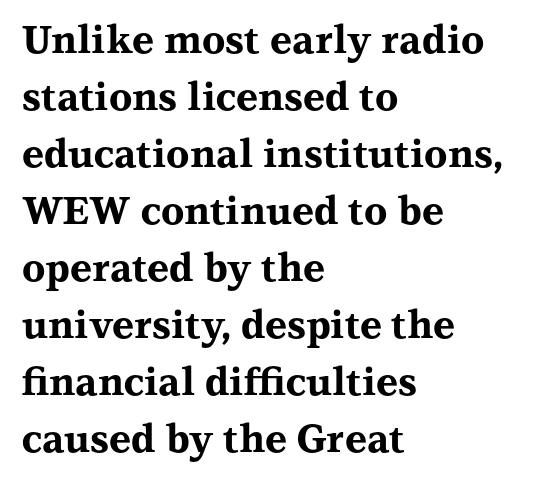
The image shows 38 px bold, wide serif type, upright; set left-aligned, normal line spacing (1.5x), normal letter spacing, not underlined; medium stroke contrast and a medium x-height.
